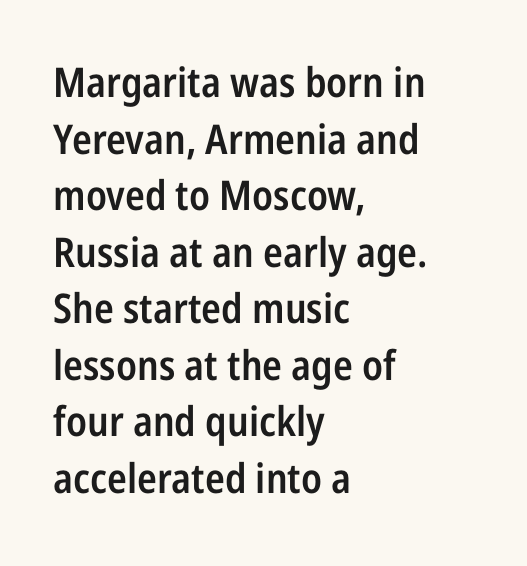
Q: Is the text bold? A: Semi-bold.
Q: Is the text italic (slanted)? A: No, it is upright.
Q: Is the typeface a serif or a sans-serif typeface? A: Sans-serif.
Q: Is the text underlined? A: No.
Q: How is the paragraph aligned? A: Left-aligned.
Q: Is the spacing between letters normal or unusually wide? A: Normal.
Q: Is the spacing between lines tight, normal or loose? A: Normal.
Q: Width (condensed, normal, or wide)? A: Condensed.
Q: Stroke contrast? A: Low.
Q: x-height? A: Medium.
Q: Monospaced? A: No.
